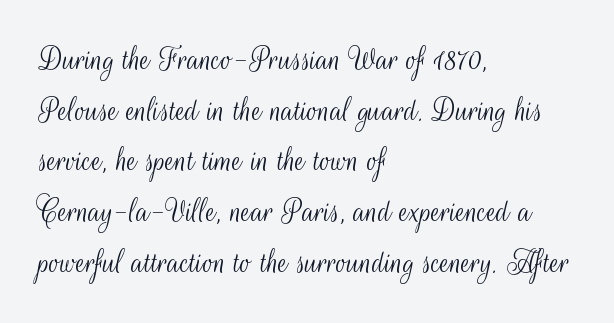
{"serif": "no", "bold": "no", "weight": "light", "width": "condensed", "stroke_contrast": "medium", "x_height": "small", "monospaced": "no", "underline": "no", "align": "left", "line_spacing": "normal", "line_spacing_ratio": 1.45, "letter_spacing": "normal", "letter_spacing_em": 0.0, "glyph_px": 35}
